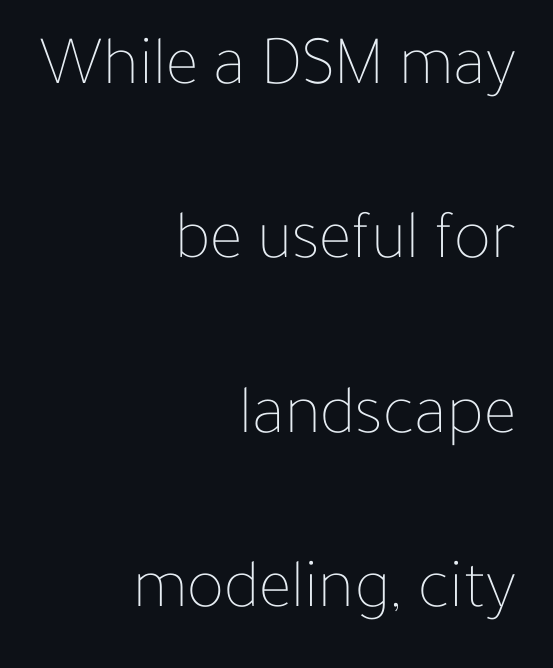
Q: Is the text bold? A: No.
Q: Is the text italic (slanted)? A: No, it is upright.
Q: Is the text underlined? A: No.
Q: How is the paragraph aligned? A: Right-aligned.
Q: Is the spacing between letters normal or unusually wide? A: Normal.
Q: Is the spacing between lines tight, normal or loose? A: Loose.
Q: Width (condensed, normal, or wide)? A: Normal.
Q: Stroke contrast? A: Low.
Q: x-height? A: Medium.
Q: Monospaced? A: No.
